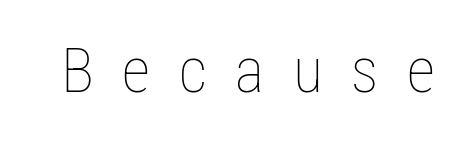
The image shows 62 px thin, condensed type, upright; set unusually wide letter spacing (+0.46 em), not underlined; low stroke contrast and a medium x-height.
